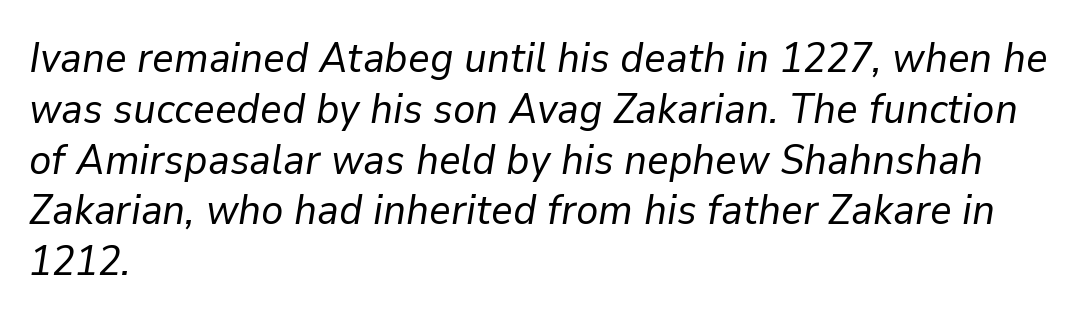
These lines stack with their left ends in a neat column. The area under the type is left untouched. Does the lettering tilt? It does — this is italic. Is this a fixed-width face? No — the glyphs have proportional, varying widths.
